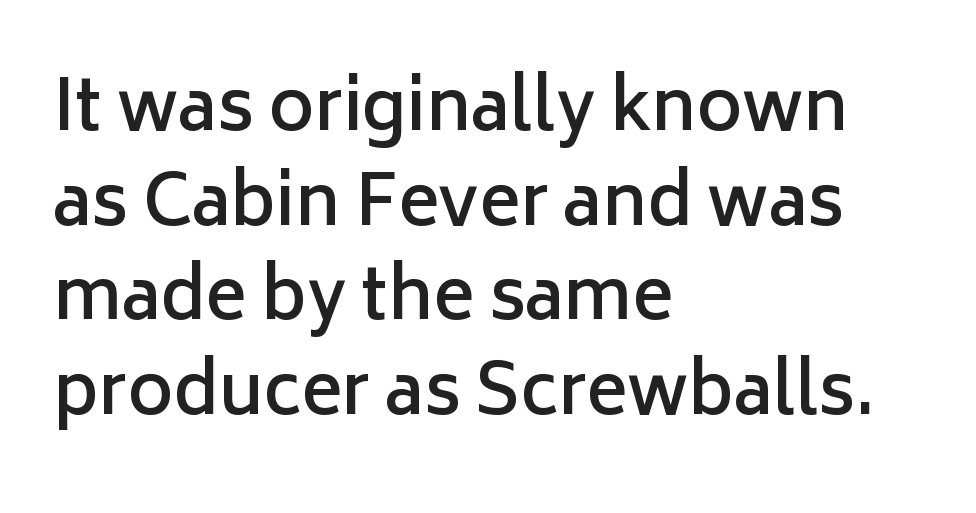
{"serif": "no", "italic": "no", "bold": "semi", "weight": "semibold", "width": "normal", "stroke_contrast": "low", "x_height": "medium", "monospaced": "no", "underline": "no", "align": "left", "line_spacing": "normal", "line_spacing_ratio": 1.37, "letter_spacing": "normal", "letter_spacing_em": 0.0, "glyph_px": 69}
